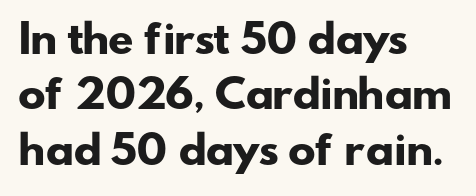
{"serif": "no", "bold": "yes", "weight": "heavy", "width": "wide", "stroke_contrast": "low", "x_height": "small", "monospaced": "no", "underline": "no", "align": "left", "line_spacing": "normal", "line_spacing_ratio": 1.5, "letter_spacing": "normal", "letter_spacing_em": 0.0, "glyph_px": 37}
